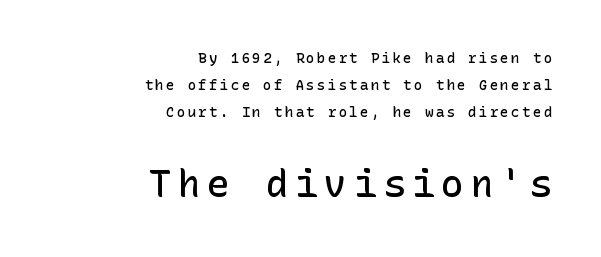
Q: Is the text bold? A: Semi-bold.
Q: Is the text italic (slanted)? A: No, it is upright.
Q: Is the typeface a serif or a sans-serif typeface? A: Sans-serif.
Q: Is the text underlined? A: No.
Q: How is the paragraph aligned? A: Right-aligned.
Q: Is the spacing between lines tight, normal or loose? A: Loose.
Q: Which block of text is set in a larger size, the first (top) or the second (bottom)? A: The second (bottom) one.
Q: Width (condensed, normal, or wide)? A: Normal.
Q: Stroke contrast? A: Low.
Q: x-height? A: Medium.
